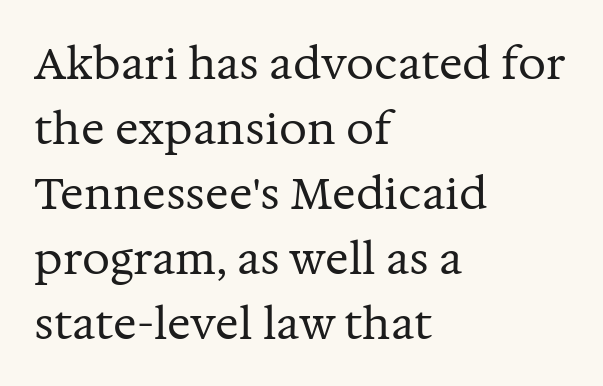
The image shows 44 px regular-weight serif type, upright; set left-aligned, normal line spacing (1.48x), normal letter spacing, not underlined; medium stroke contrast and a medium x-height.
